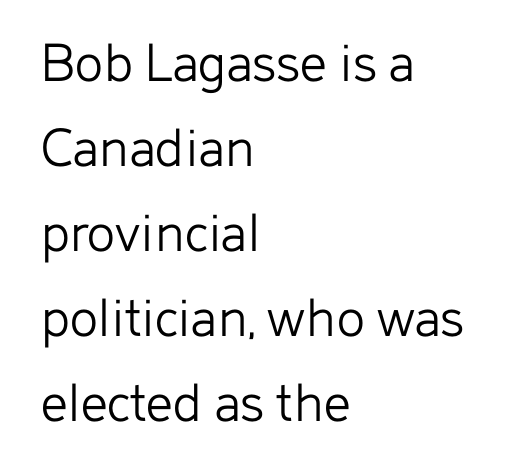
The image shows 59 px light sans-serif type, upright; set left-aligned, normal line spacing (1.44x), normal letter spacing, not underlined; low stroke contrast and a medium x-height.
